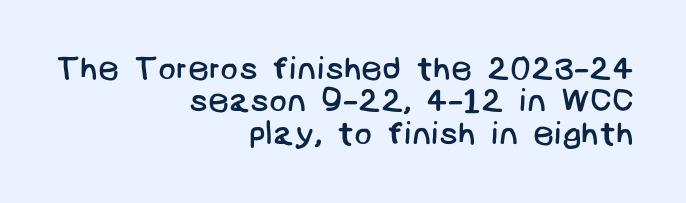
The image shows 33 px regular-weight sans-serif type; set right-aligned, tight line spacing (0.98x), normal letter spacing, not underlined; low stroke contrast and a large x-height.
